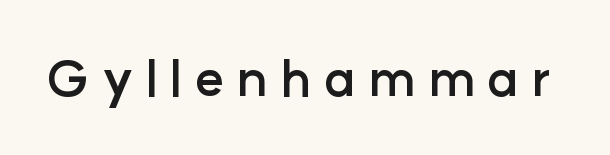
Glyph-to-glyph distance is far greater than everyday printed text. The designer went with a sans here, leaving each stem footless. This sample has the flowing, uneven cadence of proportional lettering. Check under the words: just untouched page.
